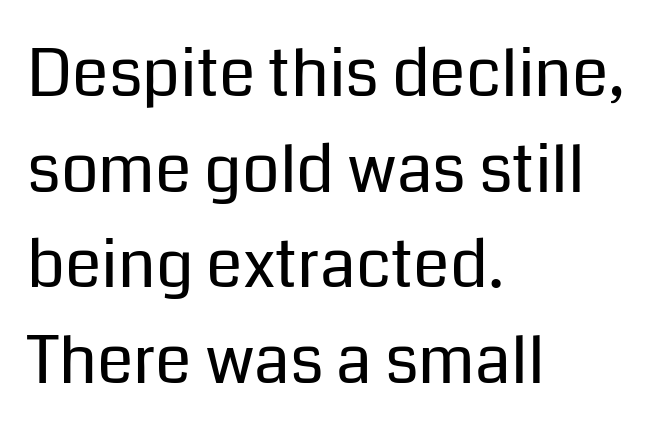
The image shows 66 px regular-weight sans-serif type, upright; set left-aligned, normal line spacing (1.45x), normal letter spacing, not underlined; low stroke contrast and a medium x-height.
